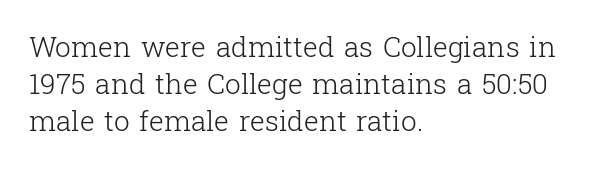
The image shows 28 px light serif type, upright; set left-aligned, normal line spacing (1.32x), normal letter spacing, not underlined; low stroke contrast and a medium x-height.
